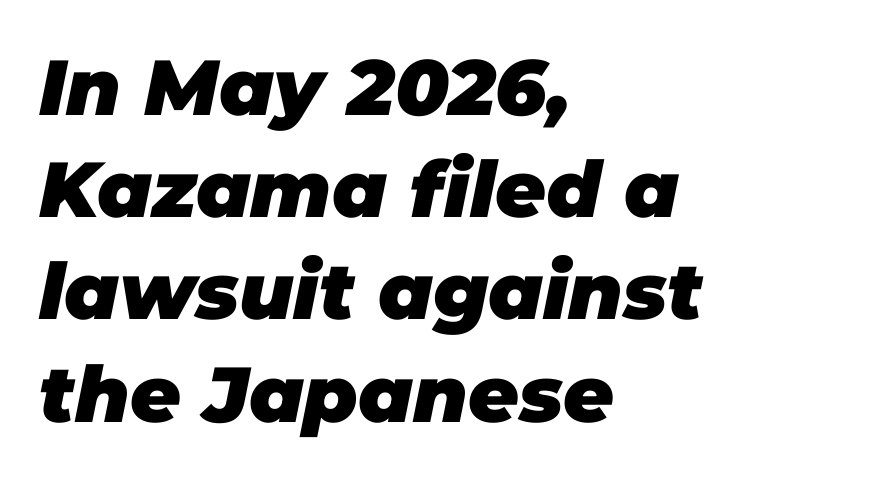
Q: Is the text bold? A: Yes.
Q: Is the text italic (slanted)? A: Yes, it leans right by about 11 degrees.
Q: Is the text underlined? A: No.
Q: How is the paragraph aligned? A: Left-aligned.
Q: Is the spacing between letters normal or unusually wide? A: Normal.
Q: Is the spacing between lines tight, normal or loose? A: Normal.
Q: Width (condensed, normal, or wide)? A: Normal.
Q: Stroke contrast? A: Low.
Q: x-height? A: Large.
Q: Monospaced? A: No.
